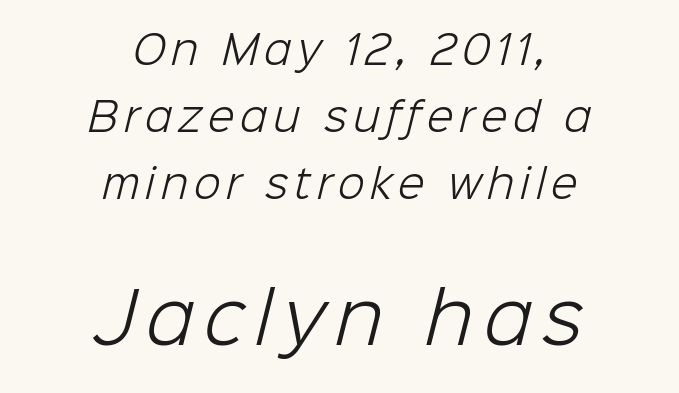
Q: Is the text bold? A: No.
Q: Is the typeface a serif or a sans-serif typeface? A: Sans-serif.
Q: Is the text underlined? A: No.
Q: How is the paragraph aligned? A: Centered.
Q: Which block of text is set in a larger size, the first (top) or the second (bottom)? A: The second (bottom) one.
Q: Width (condensed, normal, or wide)? A: Normal.
Q: Stroke contrast? A: Low.
Q: x-height? A: Medium.
Q: Monospaced? A: No.
